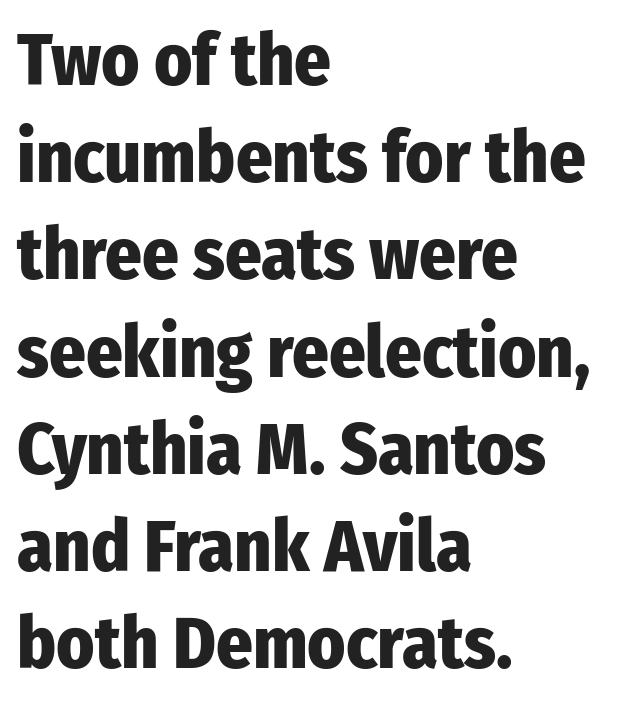
The image shows 72 px heavy, condensed sans-serif type, upright; set left-aligned, normal line spacing (1.35x), normal letter spacing, not underlined; low stroke contrast and a medium x-height.
